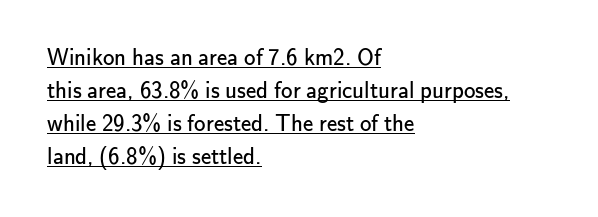
Q: Is the text bold? A: No.
Q: Is the text italic (slanted)? A: No, it is upright.
Q: Is the text underlined? A: Yes.
Q: How is the paragraph aligned? A: Left-aligned.
Q: Is the spacing between letters normal or unusually wide? A: Normal.
Q: Is the spacing between lines tight, normal or loose? A: Normal.
